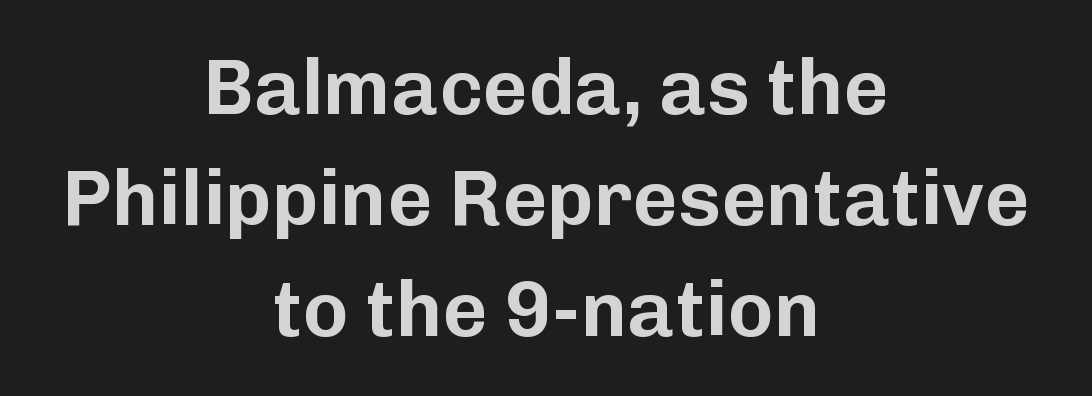
{"serif": "no", "italic": "no", "width": "normal", "stroke_contrast": "low", "x_height": "medium", "monospaced": "no", "underline": "no", "align": "center", "line_spacing": "normal", "line_spacing_ratio": 1.42, "letter_spacing": "normal", "letter_spacing_em": 0.0, "glyph_px": 78}
